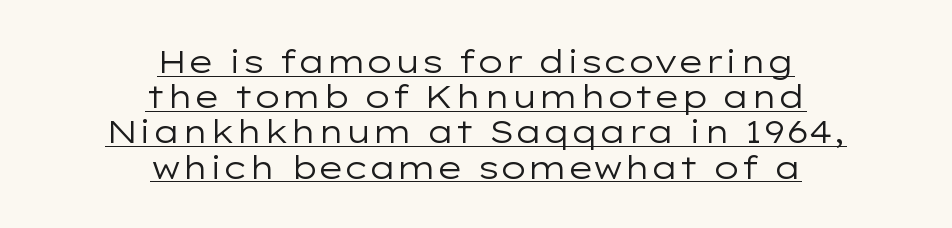
What's the leading like? Squeezed, with rows nearly overlapping. Has an underline been added? It has. Unlike italic type, these characters show no tilt at all. Unlike a traditional serif, this face leaves its strokes unadorned.
